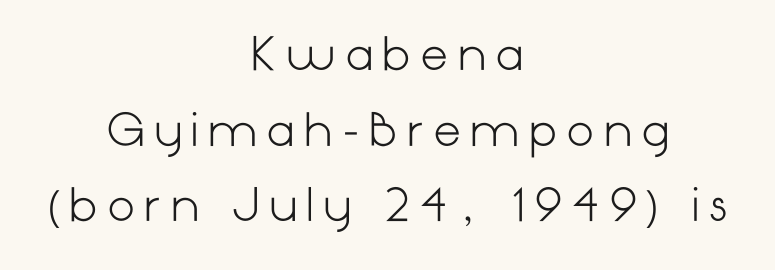
If you drew a line through each stem, it would be perfectly vertical. How are the letters spaced? Widely, with obvious added tracking. The paragraph has two soft edges and a firm central axis. Typographically, this falls in the sans-serif category. A clean baseline with only descenders dipping below it.
